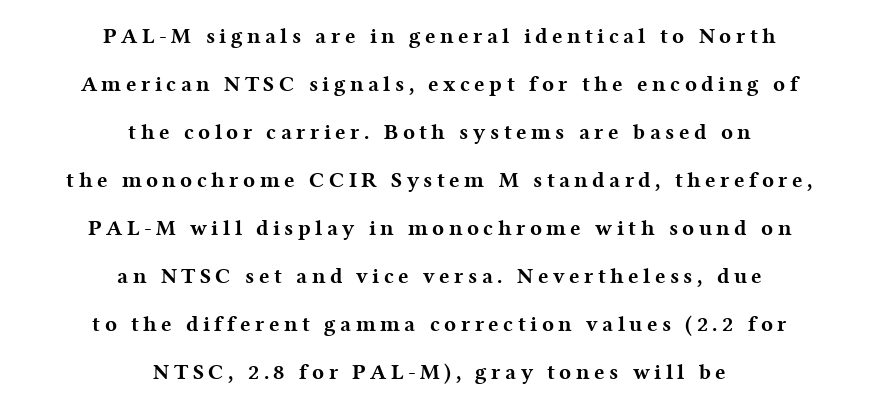
The image shows 22 px bold type, upright; set centered, loose line spacing (2.18x), unusually wide letter spacing (+0.2 em), not underlined.
